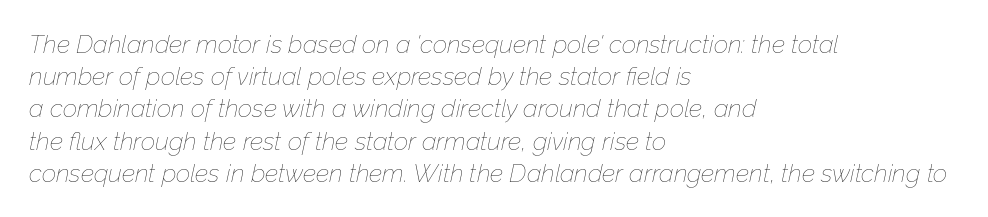
The image shows 25 px text type, italic (leaning right); set left-aligned, normal line spacing (1.29x), normal letter spacing, not underlined.
